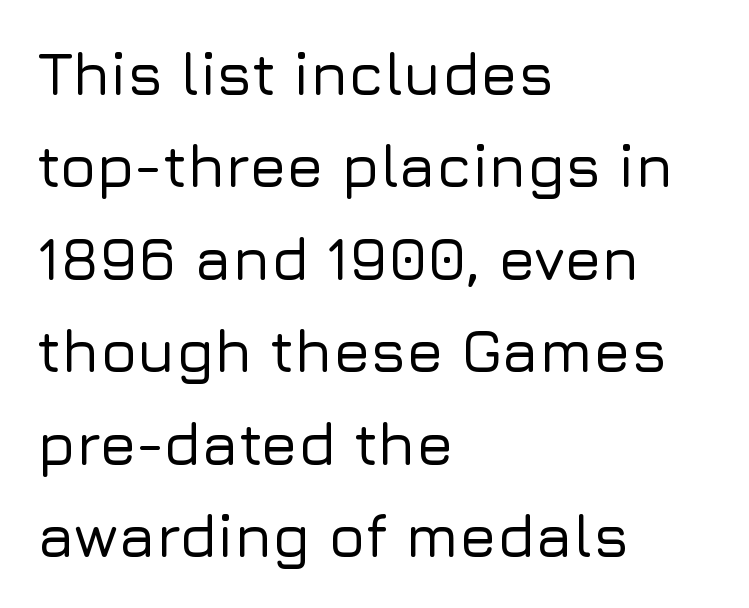
Q: Is the text italic (slanted)? A: No, it is upright.
Q: Is the typeface a serif or a sans-serif typeface? A: Sans-serif.
Q: Is the text underlined? A: No.
Q: How is the paragraph aligned? A: Left-aligned.
Q: Is the spacing between letters normal or unusually wide? A: Normal.
Q: Is the spacing between lines tight, normal or loose? A: Normal.
Q: Width (condensed, normal, or wide)? A: Normal.
Q: Stroke contrast? A: Low.
Q: x-height? A: Medium.
Q: Monospaced? A: No.
